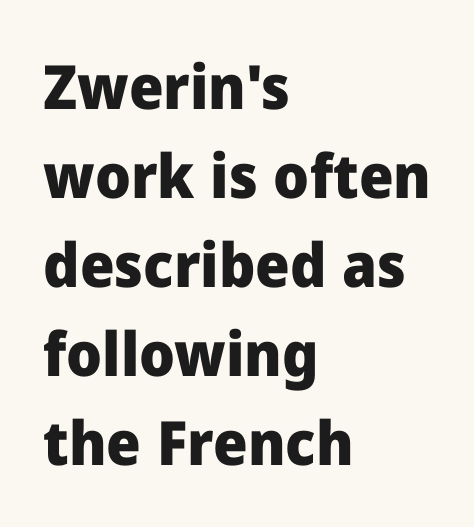
Q: Is the text bold? A: Yes.
Q: Is the text italic (slanted)? A: No, it is upright.
Q: Is the typeface a serif or a sans-serif typeface? A: Sans-serif.
Q: Is the text underlined? A: No.
Q: How is the paragraph aligned? A: Left-aligned.
Q: Is the spacing between letters normal or unusually wide? A: Normal.
Q: Is the spacing between lines tight, normal or loose? A: Normal.
Q: Width (condensed, normal, or wide)? A: Normal.
Q: Stroke contrast? A: Low.
Q: x-height? A: Medium.
Q: Monospaced? A: No.
